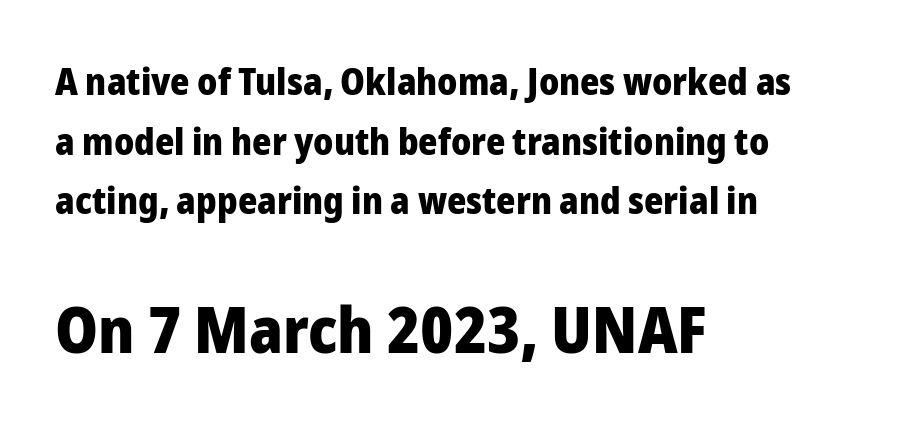
The image shows 64 px heavy sans-serif type, upright; set left-aligned, normal line spacing (1.61x), normal letter spacing, not underlined; the second (bottom) block is 1.73x larger; low stroke contrast and a medium x-height.
